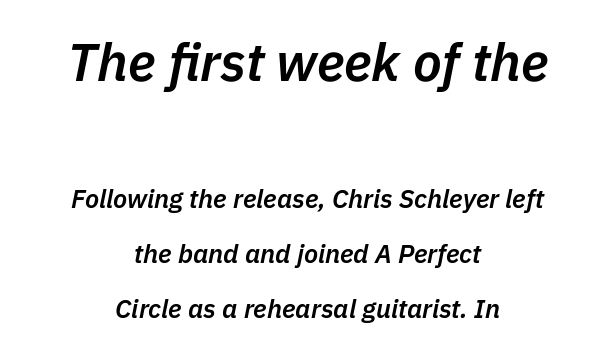
Q: Is the text bold? A: Semi-bold.
Q: Is the text italic (slanted)? A: Yes, it leans right by about 11 degrees.
Q: Is the text underlined? A: No.
Q: How is the paragraph aligned? A: Centered.
Q: Is the spacing between letters normal or unusually wide? A: Normal.
Q: Is the spacing between lines tight, normal or loose? A: Loose.
Q: Which block of text is set in a larger size, the first (top) or the second (bottom)? A: The first (top) one.
Q: Width (condensed, normal, or wide)? A: Normal.
Q: Stroke contrast? A: Low.
Q: x-height? A: Medium.
Q: Monospaced? A: No.
